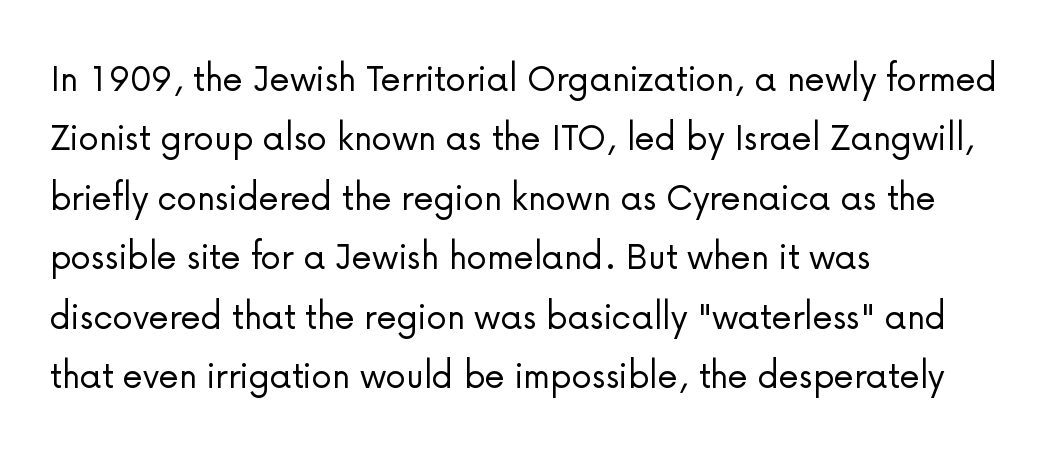
{"serif": "no", "italic": "no", "bold": "no", "weight": "light", "width": "normal", "stroke_contrast": "low", "x_height": "medium", "monospaced": "no", "underline": "no", "align": "left", "line_spacing": "normal", "line_spacing_ratio": 1.45, "letter_spacing": "normal", "letter_spacing_em": 0.0, "glyph_px": 41}
